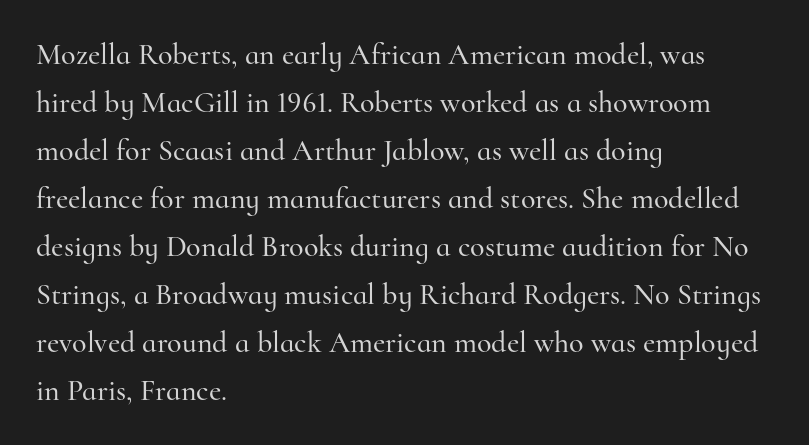
The image shows 30 px serif type, upright; set left-aligned, normal line spacing (1.6x), normal letter spacing, not underlined; high stroke contrast and a small x-height.
